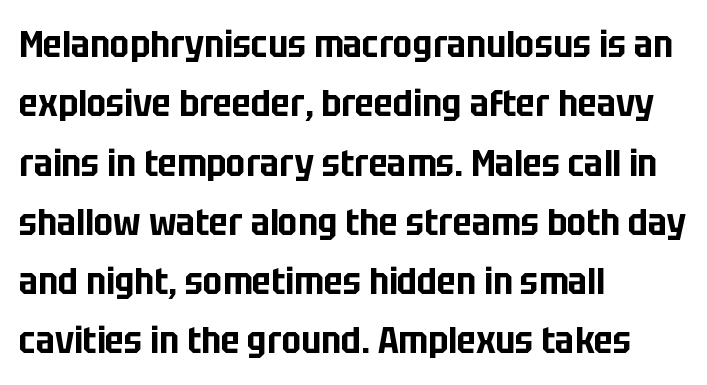
Baseline-to-baseline distance is the conventional proportion of letter height. Does the type have serifs? No, each stem ends abruptly. Looks like regular typesetting: each glyph gets only the width it needs. These lines stack with their left ends in a neat column.
